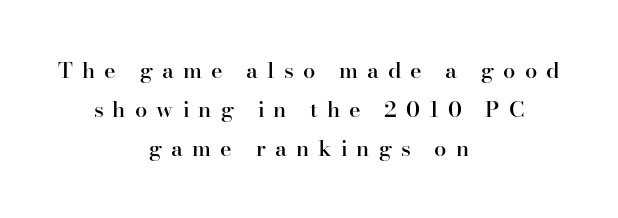
The image shows 22 px text type, upright; set centered, line spacing 1.77x, unusually wide letter spacing (+0.41 em), not underlined.
